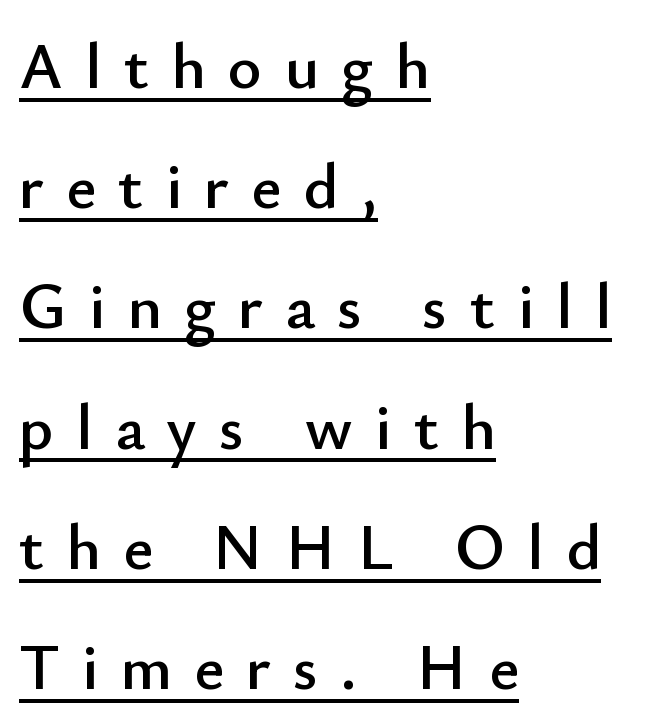
The rendered words wear a rule along their underside. Horizontally, the lines are justified to the leading edge only. Letter spacing: wide. Does the lettering tilt? It doesn't — this is upright. Look at the bottom of the vertical strokes: they stop flat, with no serifs.
